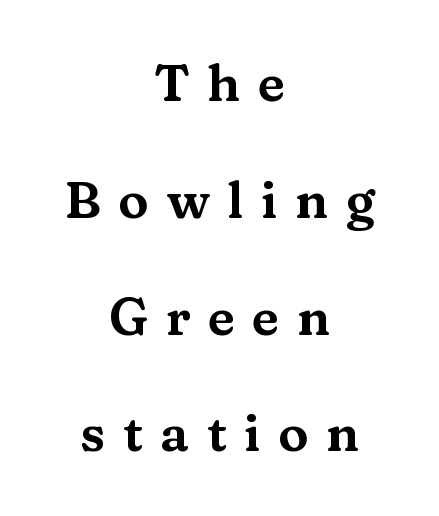
Airy leading. These lines are composed in type with serifs. The letters advance in unequal steps, a hallmark of proportional type. Horizontally, the lines are justified to the midpoint only.
